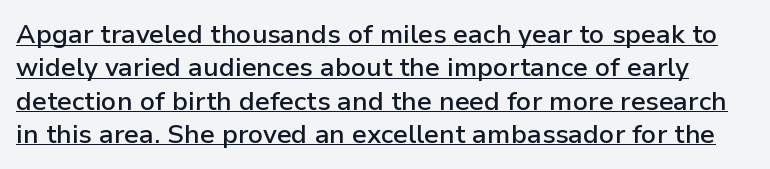
Q: Is the text bold? A: Semi-bold.
Q: Is the text italic (slanted)? A: No, it is upright.
Q: Is the text underlined? A: Yes.
Q: Is the spacing between letters normal or unusually wide? A: Normal.
Q: Is the spacing between lines tight, normal or loose? A: Normal.
